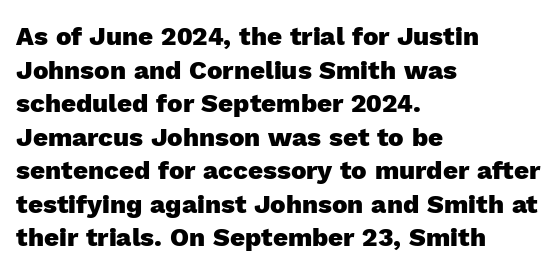
Regarding leading, the lines here are spaced in the standard way. Nothing unusual about the tracking: characters are spaced as the font intends. Clear beneath every line of the passage. The compositor pushed each line to the left boundary. Ascenders rise straight up at ninety degrees. The font is running at its bold setting.
